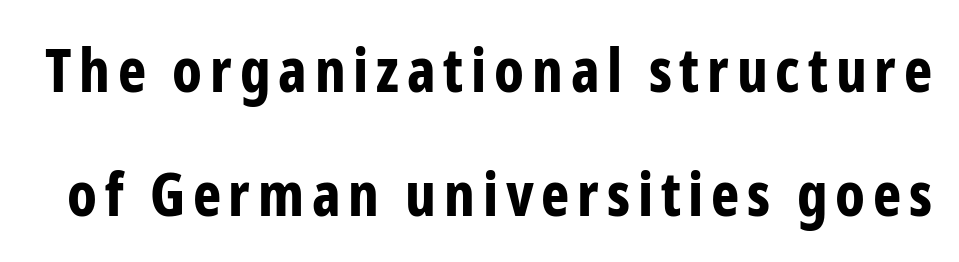
Q: Is the text bold? A: Yes.
Q: Is the text italic (slanted)? A: No, it is upright.
Q: Is the typeface a serif or a sans-serif typeface? A: Sans-serif.
Q: Is the text underlined? A: No.
Q: Is the spacing between lines tight, normal or loose? A: Loose.
Q: Width (condensed, normal, or wide)? A: Condensed.
Q: Stroke contrast? A: Low.
Q: x-height? A: Medium.
Q: Monospaced? A: No.
